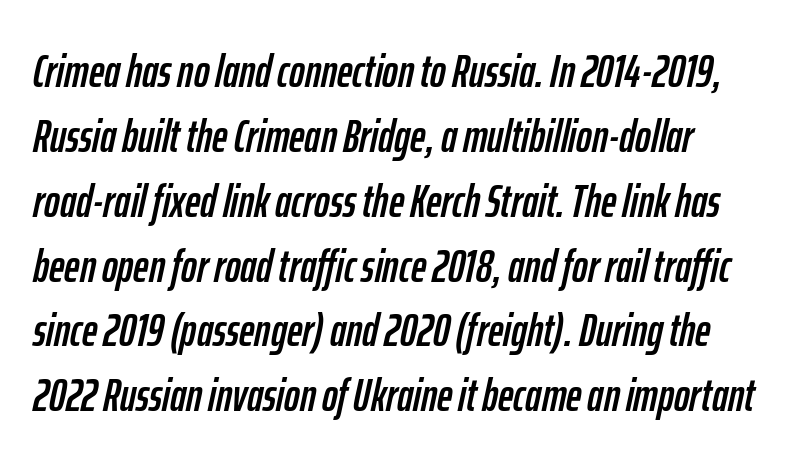
The image shows 47 px condensed type, italic (leaning right); set normal line spacing (1.38x), normal letter spacing, not underlined; low stroke contrast and a medium x-height.
